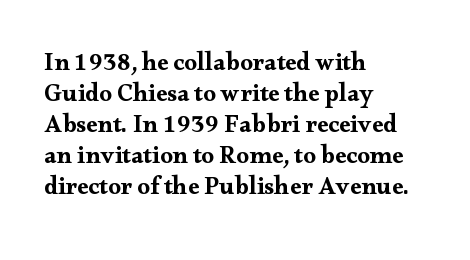
{"italic": "no", "underline": "no", "align": "left", "line_spacing_ratio": 1.24, "letter_spacing": "normal", "letter_spacing_em": 0.0, "glyph_px": 25}
